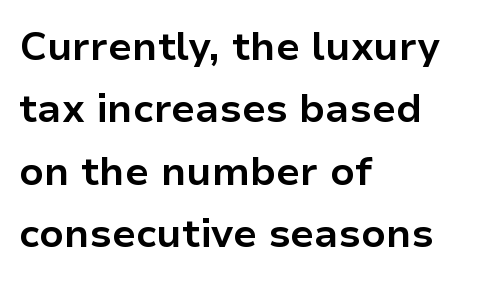
These lines are rendered in a variable-pitch font. You could call the tracking neutral — neither tight nor loose. The typesetting leans heavy: a genuine bold. Line starts are locked; line ends wander. You can tell from the bare stems that sans-serif type was used.
